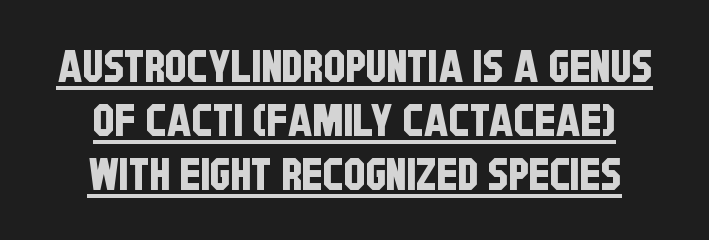
The typesetter has applied underlining to the passage shown. A typesetter would call this proportional, since set widths differ per character. Is the block centered? Yes — each line is placed symmetrically about the middle. Here the glyphs are tracked normally, forming tight word shapes. The glyphs in this specimen are sans serif.
